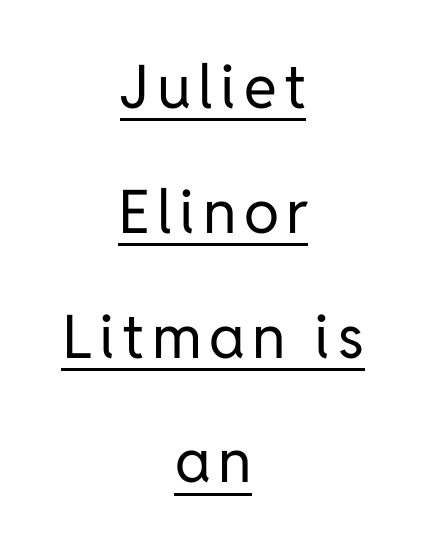
The image shows 60 px regular-weight sans-serif type, upright; set centered, loose line spacing (2.08x), underlined; low stroke contrast and a medium x-height.
